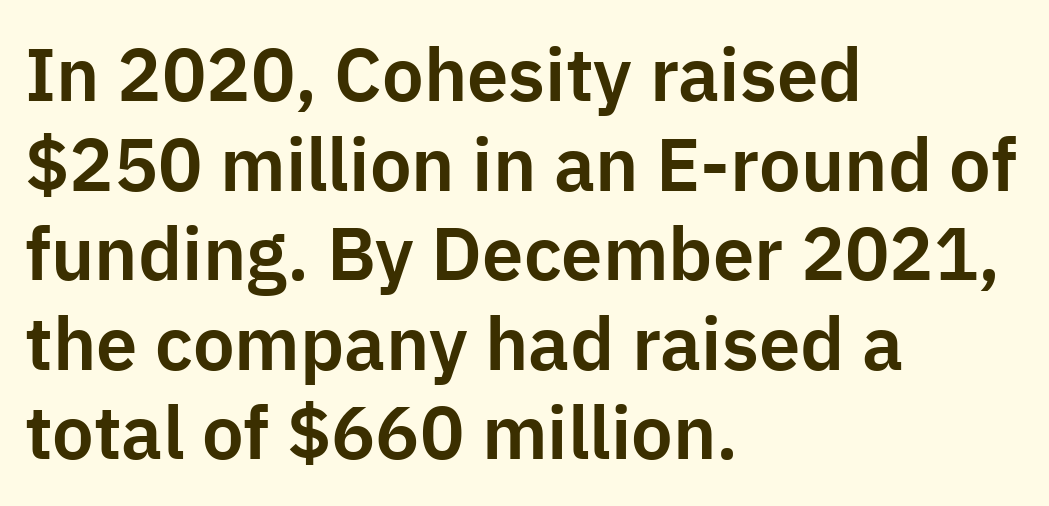
Q: Is the text italic (slanted)? A: No, it is upright.
Q: Is the typeface a serif or a sans-serif typeface? A: Sans-serif.
Q: Is the text underlined? A: No.
Q: How is the paragraph aligned? A: Left-aligned.
Q: Is the spacing between letters normal or unusually wide? A: Normal.
Q: Width (condensed, normal, or wide)? A: Normal.
Q: Stroke contrast? A: Low.
Q: x-height? A: Medium.
Q: Monospaced? A: No.
